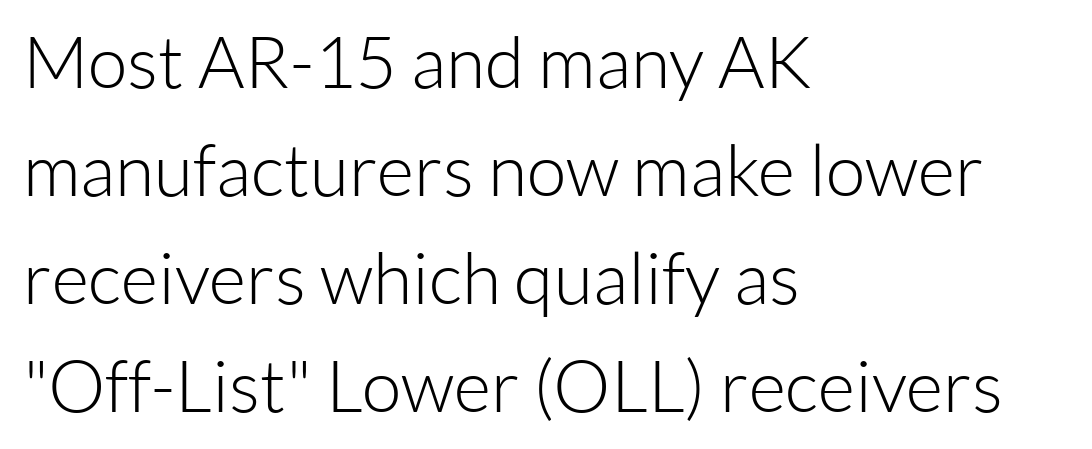
{"serif": "no", "italic": "no", "bold": "no", "weight": "light", "width": "normal", "stroke_contrast": "low", "x_height": "medium", "monospaced": "no", "underline": "no", "align": "left", "line_spacing": "normal", "line_spacing_ratio": 1.5, "letter_spacing": "normal", "letter_spacing_em": 0.0, "glyph_px": 72}
